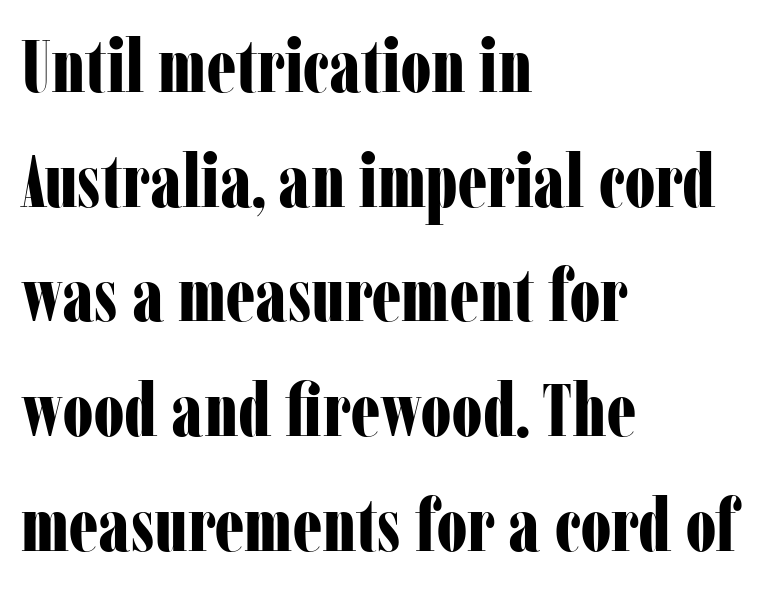
Q: Is the text bold? A: Yes.
Q: Is the text italic (slanted)? A: No, it is upright.
Q: Is the typeface a serif or a sans-serif typeface? A: Serif.
Q: Is the text underlined? A: No.
Q: How is the paragraph aligned? A: Left-aligned.
Q: Is the spacing between letters normal or unusually wide? A: Normal.
Q: Is the spacing between lines tight, normal or loose? A: Normal.
Q: Width (condensed, normal, or wide)? A: Condensed.
Q: Stroke contrast? A: Low.
Q: x-height? A: Medium.
Q: Monospaced? A: No.
